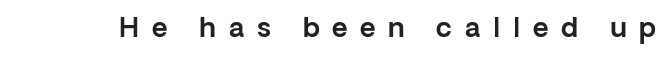
{"italic": "no", "underline": "no", "letter_spacing": "wide", "letter_spacing_em": 0.47, "glyph_px": 27}
